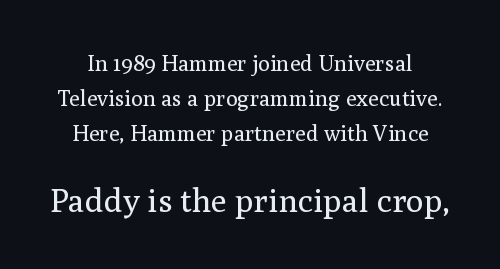
Q: Is the text bold? A: No.
Q: Is the text italic (slanted)? A: No, it is upright.
Q: Is the typeface a serif or a sans-serif typeface? A: Serif.
Q: Is the text underlined? A: No.
Q: Is the spacing between letters normal or unusually wide? A: Normal.
Q: Is the spacing between lines tight, normal or loose? A: Normal.
Q: Which block of text is set in a larger size, the first (top) or the second (bottom)? A: The second (bottom) one.
Q: Width (condensed, normal, or wide)? A: Normal.
Q: Stroke contrast? A: Medium.
Q: x-height? A: Medium.
Q: Monospaced? A: No.
